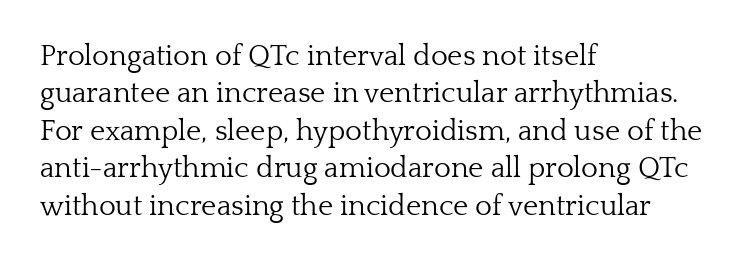
Q: Is the text bold? A: No.
Q: Is the text italic (slanted)? A: No, it is upright.
Q: Is the typeface a serif or a sans-serif typeface? A: Serif.
Q: Is the text underlined? A: No.
Q: How is the paragraph aligned? A: Left-aligned.
Q: Is the spacing between letters normal or unusually wide? A: Normal.
Q: Is the spacing between lines tight, normal or loose? A: Normal.
Q: Width (condensed, normal, or wide)? A: Normal.
Q: Stroke contrast? A: Low.
Q: x-height? A: Medium.
Q: Monospaced? A: No.
